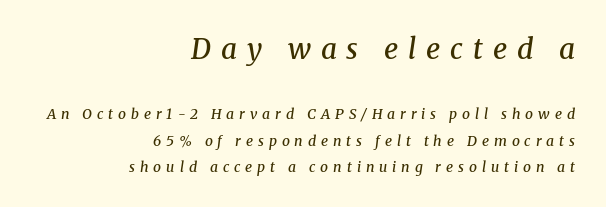
{"serif": "yes", "italic": "yes", "lean": "right", "slant_degrees": 8, "bold": "semi", "weight": "semibold", "width": "normal", "stroke_contrast": "medium", "x_height": "medium", "monospaced": "no", "underline": "no", "align": "right", "line_spacing_ratio": 1.86, "letter_spacing": "wide", "letter_spacing_em": 0.35, "larger_block": "first", "size_ratio": 2.0, "glyph_px": 28}
